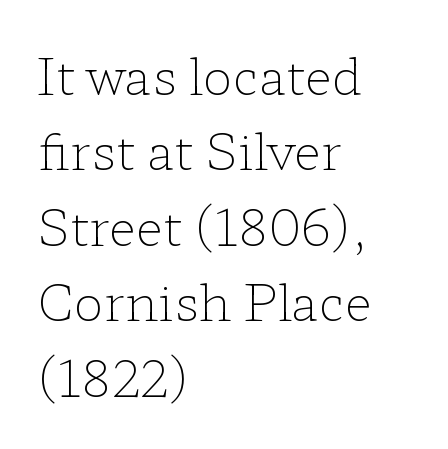
{"serif": "yes", "italic": "no", "bold": "no", "weight": "light", "width": "wide", "stroke_contrast": "low", "x_height": "medium", "monospaced": "no", "underline": "no", "align": "left", "line_spacing": "normal", "line_spacing_ratio": 1.51, "letter_spacing": "normal", "letter_spacing_em": 0.0, "glyph_px": 50}
